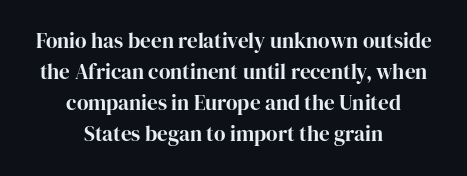
{"italic": "no", "underline": "no", "align": "center", "line_spacing": "normal", "line_spacing_ratio": 1.48, "letter_spacing": "normal", "letter_spacing_em": 0.0, "glyph_px": 21}
